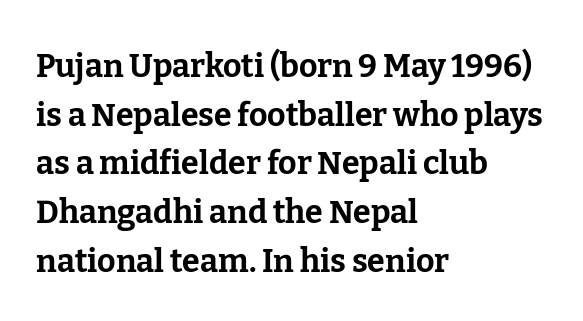
{"serif": "yes", "italic": "no", "bold": "yes", "weight": "bold", "width": "normal", "stroke_contrast": "low", "x_height": "medium", "monospaced": "no", "underline": "no", "align": "left", "line_spacing": "normal", "line_spacing_ratio": 1.52, "letter_spacing": "normal", "letter_spacing_em": 0.0, "glyph_px": 32}
